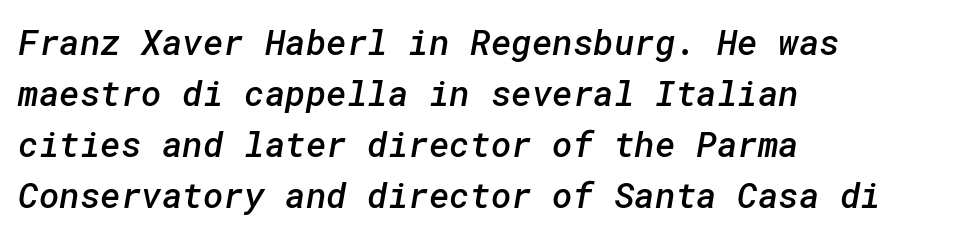
The image shows 35 px semibold sans-serif type; set left-aligned, normal line spacing (1.46x), normal letter spacing, not underlined; low stroke contrast and a medium x-height.
